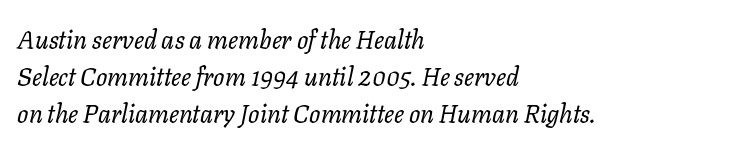
Q: Is the text bold? A: No.
Q: Is the text italic (slanted)? A: Yes, it leans right by about 11 degrees.
Q: Is the text underlined? A: No.
Q: How is the paragraph aligned? A: Left-aligned.
Q: Is the spacing between letters normal or unusually wide? A: Normal.
Q: Is the spacing between lines tight, normal or loose? A: Normal.
